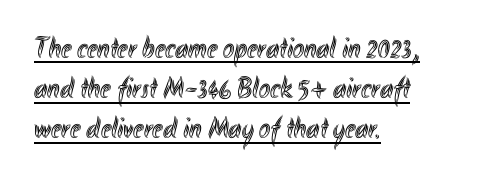
{"width": "condensed", "x_height": "small", "monospaced": "no", "underline": "yes", "align": "left", "line_spacing": "normal", "line_spacing_ratio": 1.34, "letter_spacing": "normal", "letter_spacing_em": 0.0, "glyph_px": 30}
